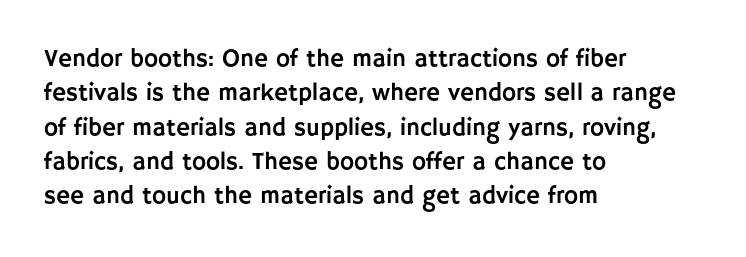
The image shows 24 px text type, upright; set left-aligned, normal line spacing (1.43x), normal letter spacing, not underlined.
